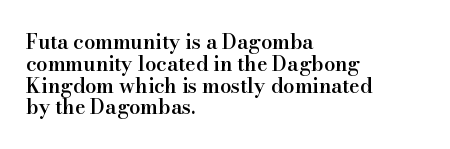
Summary of vertical rhythm: compact, with narrow interline spacing. I'd describe the lettering as semibold — firm but not a full bold. Reading down the block, your eye returns to a fixed left position each line. Is there any slant? The stems are plumb. Letter spacing: default. Type without underlining.
